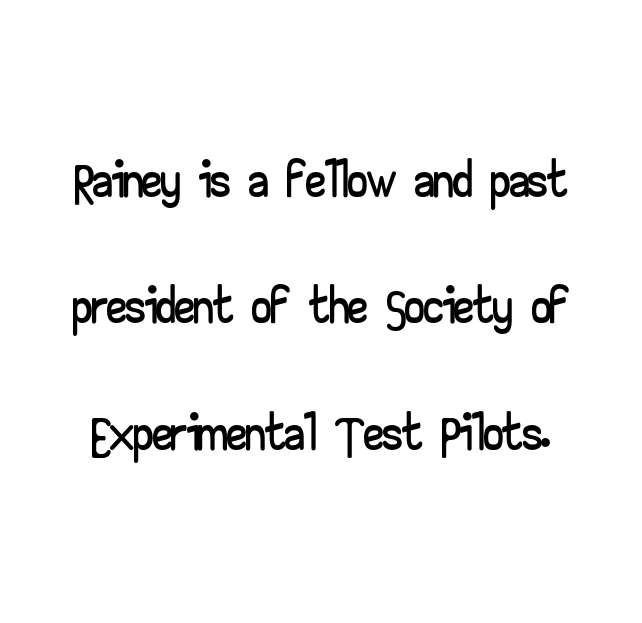
Q: Is the text italic (slanted)? A: No, it is upright.
Q: Is the typeface a serif or a sans-serif typeface? A: Sans-serif.
Q: Is the text underlined? A: No.
Q: How is the paragraph aligned? A: Centered.
Q: Is the spacing between letters normal or unusually wide? A: Normal.
Q: Is the spacing between lines tight, normal or loose? A: Normal.
Q: Width (condensed, normal, or wide)? A: Wide.
Q: Stroke contrast? A: Low.
Q: x-height? A: Small.
Q: Monospaced? A: No.
